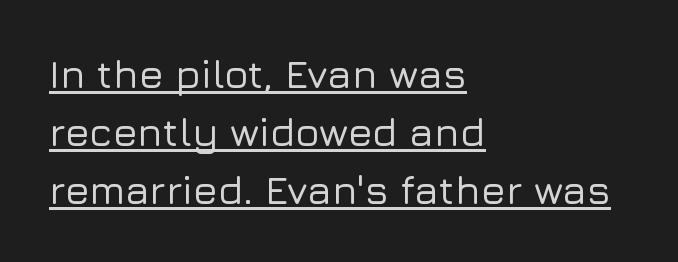
The image shows 40 px sans-serif type, upright; set left-aligned, normal line spacing (1.45x), normal letter spacing, underlined; low stroke contrast and a medium x-height.
